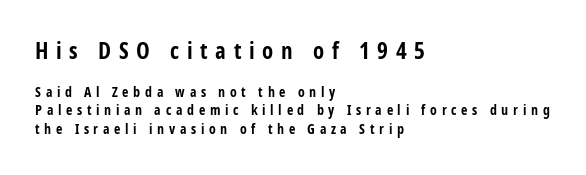
The typography opts for an upright posture over an oblique one. A clean baseline with only descenders dipping below it. How are the letters spaced? Widely, with obvious added tracking. The rag falls on the right side of this text block. Summary of weight: heavy, a full bold. The passage shown begins with its larger block and ends with its smaller one.
